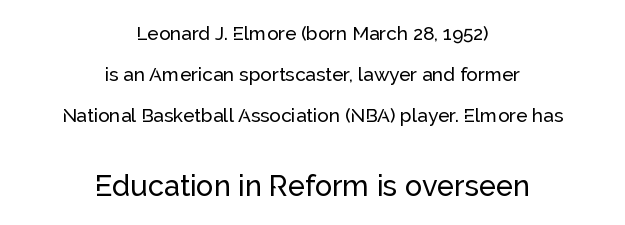
Q: Is the text italic (slanted)? A: No, it is upright.
Q: Is the typeface a serif or a sans-serif typeface? A: Sans-serif.
Q: Is the text underlined? A: No.
Q: How is the paragraph aligned? A: Centered.
Q: Is the spacing between letters normal or unusually wide? A: Normal.
Q: Is the spacing between lines tight, normal or loose? A: Loose.
Q: Which block of text is set in a larger size, the first (top) or the second (bottom)? A: The second (bottom) one.
Q: Width (condensed, normal, or wide)? A: Normal.
Q: Stroke contrast? A: Low.
Q: x-height? A: Medium.
Q: Monospaced? A: No.
